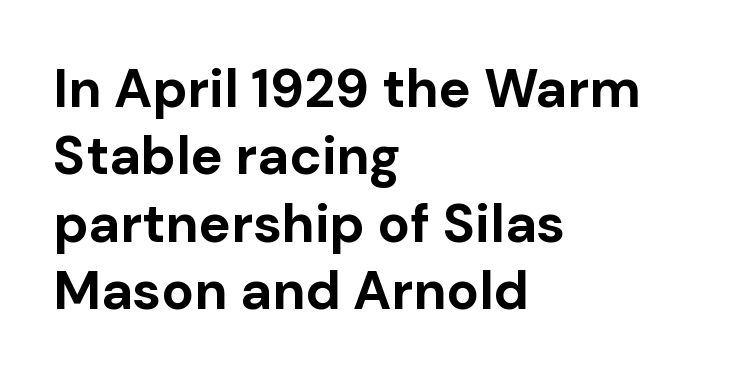
Q: Is the text bold? A: Yes.
Q: Is the text italic (slanted)? A: No, it is upright.
Q: Is the typeface a serif or a sans-serif typeface? A: Sans-serif.
Q: Is the text underlined? A: No.
Q: How is the paragraph aligned? A: Left-aligned.
Q: Is the spacing between letters normal or unusually wide? A: Normal.
Q: Is the spacing between lines tight, normal or loose? A: Normal.
Q: Width (condensed, normal, or wide)? A: Normal.
Q: Stroke contrast? A: Low.
Q: x-height? A: Medium.
Q: Monospaced? A: No.
